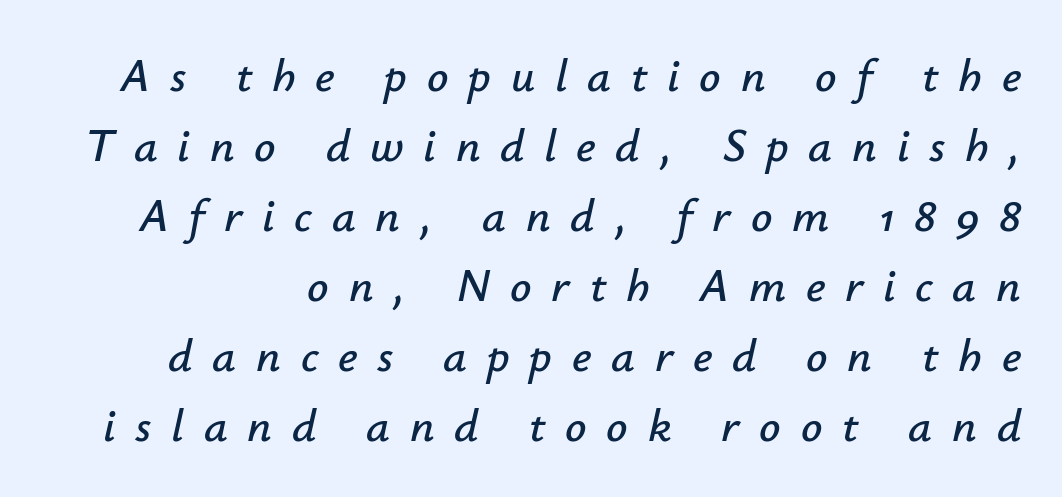
{"italic": "yes", "lean": "right", "slant_degrees": 12, "width": "normal", "stroke_contrast": "low", "x_height": "small", "monospaced": "no", "underline": "no", "line_spacing": "normal", "line_spacing_ratio": 1.49, "letter_spacing": "wide", "letter_spacing_em": 0.42, "glyph_px": 47}
